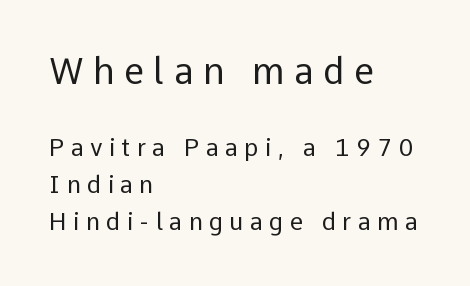
Rule under the text: the space is simply empty. Is the type heavy? It reads as light-to-regular instead. Interline gaps are of average width in this sample. The initial chunk of copy outweighs the following chunk in type size. Italic? Not at all — the glyphs are vertical.
